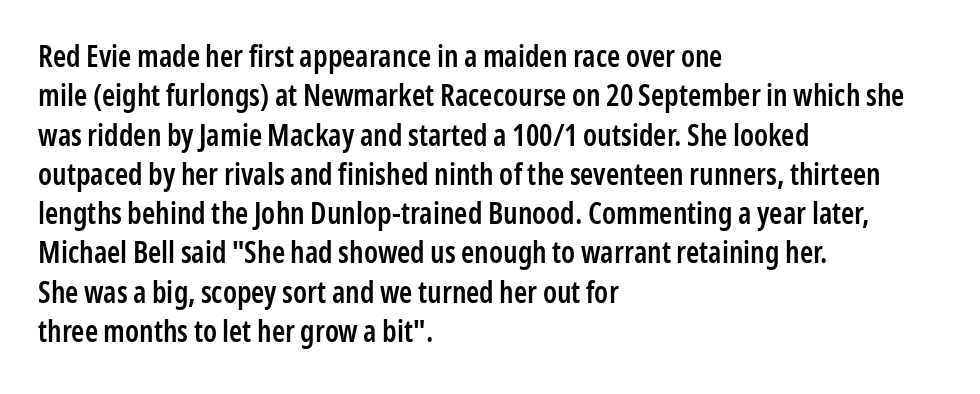
{"serif": "no", "italic": "no", "bold": "semi", "weight": "semibold", "width": "condensed", "stroke_contrast": "low", "x_height": "medium", "monospaced": "no", "underline": "no", "align": "left", "line_spacing": "normal", "line_spacing_ratio": 1.31, "letter_spacing": "normal", "letter_spacing_em": 0.0, "glyph_px": 30}
